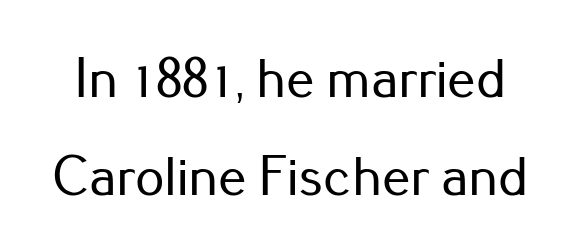
Q: Is the text italic (slanted)? A: No, it is upright.
Q: Is the typeface a serif or a sans-serif typeface? A: Sans-serif.
Q: Is the text underlined? A: No.
Q: Is the spacing between letters normal or unusually wide? A: Normal.
Q: Width (condensed, normal, or wide)? A: Normal.
Q: Stroke contrast? A: Low.
Q: x-height? A: Small.
Q: Monospaced? A: No.
